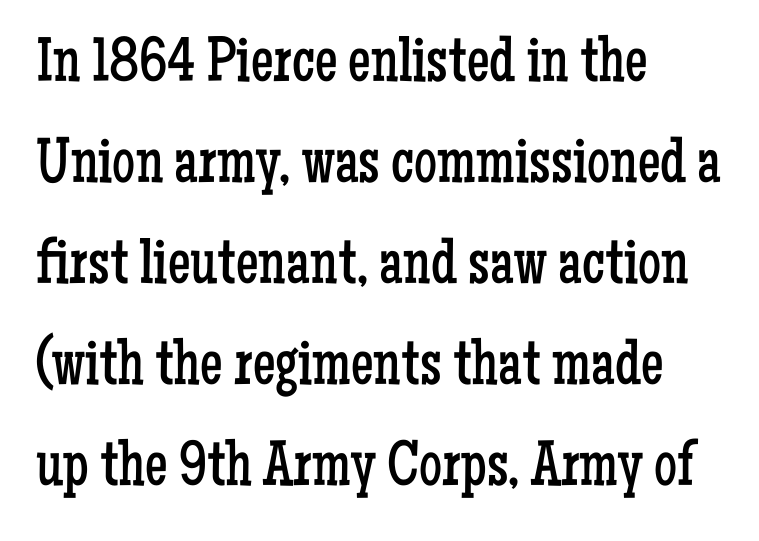
Does the leading feel generous? No, just average. A typesetter would mark this as roman, not italic. No letter is thick-stroked: the sample isn't bold. The rendering anchors every line to the left-hand side.
